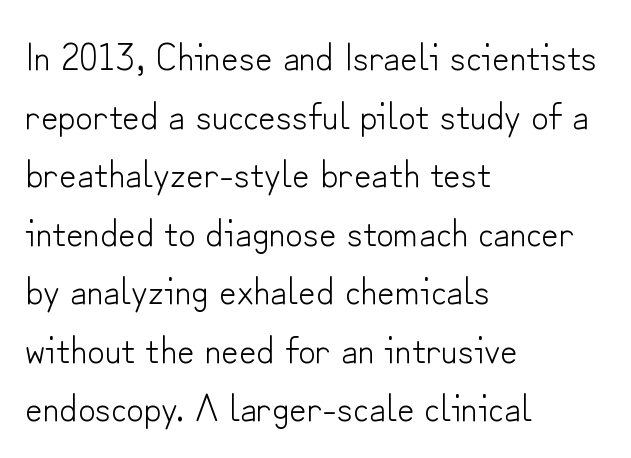
The image shows 38 px light sans-serif type, upright; set left-aligned, normal line spacing (1.54x), normal letter spacing, not underlined; low stroke contrast and a small x-height.
